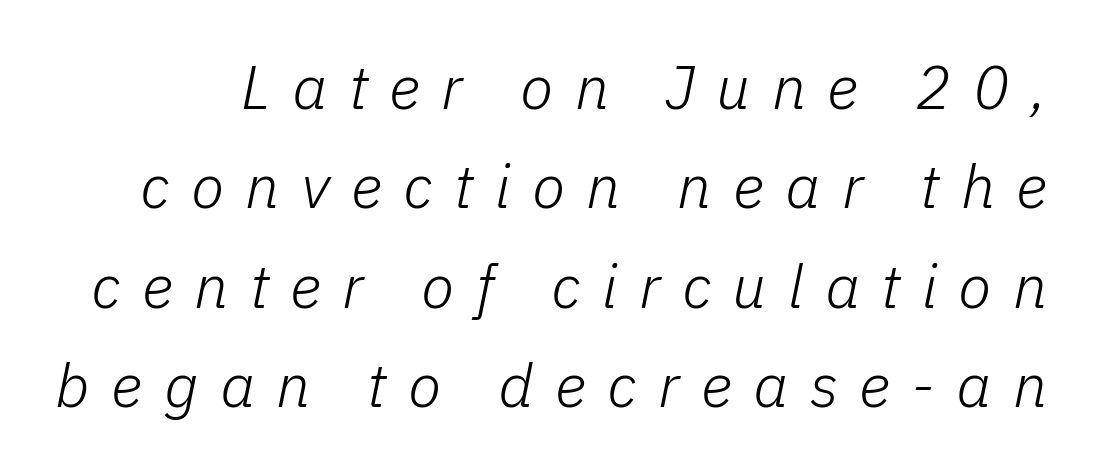
Q: Is the text bold? A: No.
Q: Is the text italic (slanted)? A: Yes, it leans right by about 11 degrees.
Q: Is the text underlined? A: No.
Q: Is the spacing between letters normal or unusually wide? A: Unusually wide.
Q: Is the spacing between lines tight, normal or loose? A: Normal.
Q: Width (condensed, normal, or wide)? A: Normal.
Q: Stroke contrast? A: Low.
Q: x-height? A: Medium.
Q: Monospaced? A: No.
